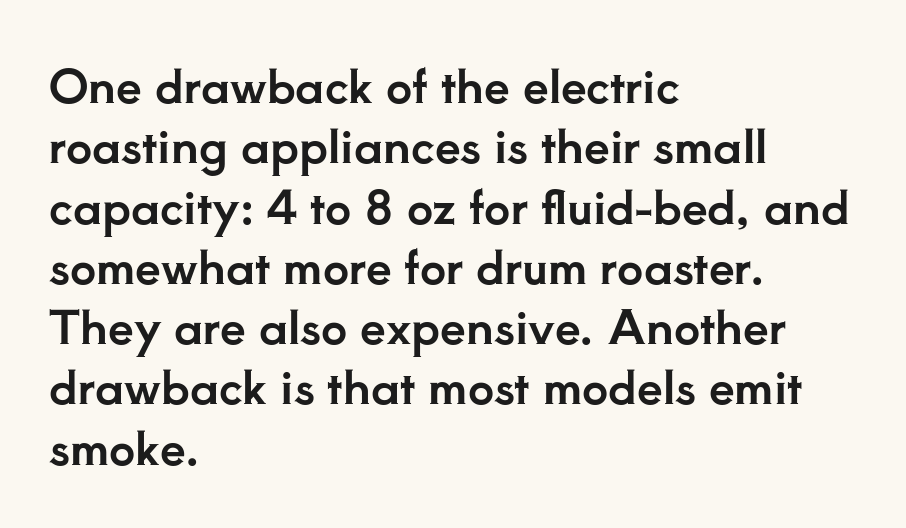
{"serif": "yes", "italic": "no", "width": "normal", "stroke_contrast": "low", "x_height": "small", "monospaced": "no", "underline": "no", "align": "left", "line_spacing": "normal", "line_spacing_ratio": 1.31, "letter_spacing": "normal", "letter_spacing_em": 0.0, "glyph_px": 46}
